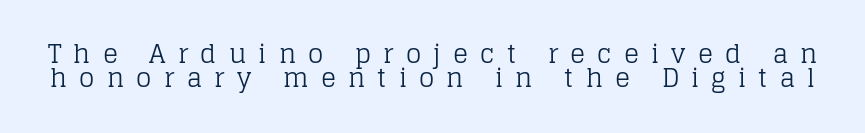
Q: Is the text bold? A: No.
Q: Is the text italic (slanted)? A: No, it is upright.
Q: Is the text underlined? A: No.
Q: Is the spacing between letters normal or unusually wide? A: Unusually wide.
Q: Is the spacing between lines tight, normal or loose? A: Tight.
